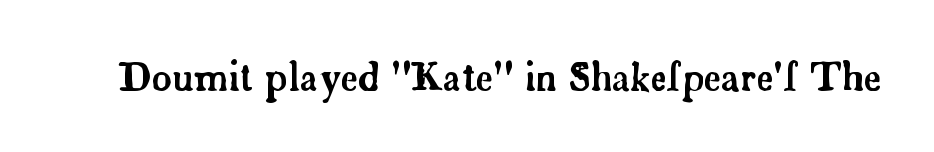
{"serif": "yes", "italic": "no", "width": "normal", "stroke_contrast": "low", "x_height": "small", "monospaced": "no", "underline": "no", "letter_spacing": "normal", "letter_spacing_em": 0.0, "glyph_px": 38}
